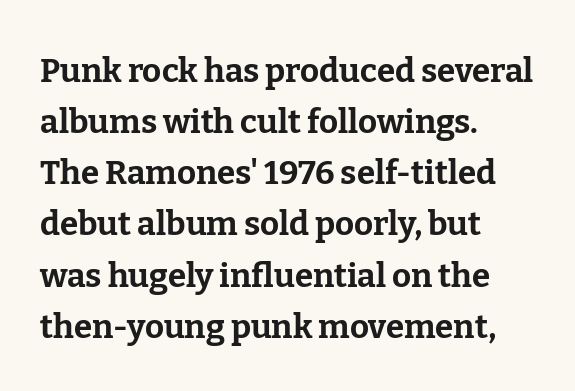
Is this a fixed-width face? No — the glyphs have proportional, varying widths. Compared with typical body copy, the letter spacing here is the same. The lettering holds an erect, upright posture throughout. Strokes here are thick enough to call this a true bold.
